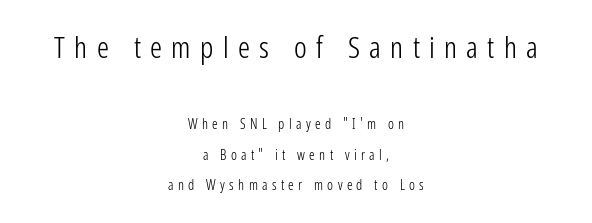
The image shows 30 px light, condensed sans-serif type, upright; set centered, loose line spacing (2.15x), unusually wide letter spacing (+0.31 em), not underlined; the first (top) block is 2.14x larger; low stroke contrast and a medium x-height.
